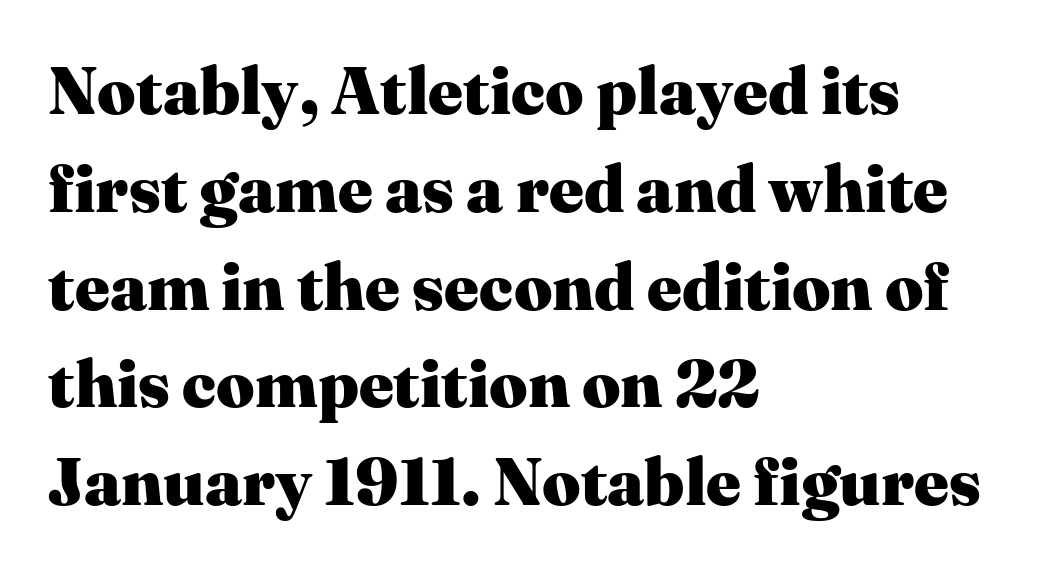
The lettering holds an erect, upright posture throughout. Looks like regular typesetting: each glyph gets only the width it needs. The rendering anchors every line to the left-hand side. Descenders hang freely into open space.
